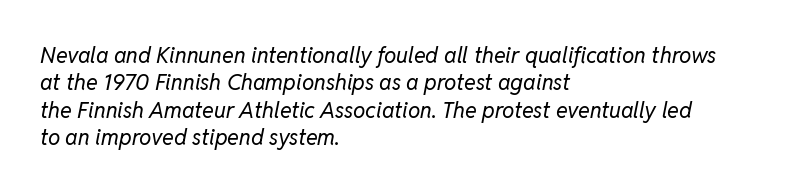
The compositor pushed each line to the left boundary. Does the leading feel generous? No, just average. The string is rendered with underlining switched off. The typesetting does not lean heavy: it is not bold.
